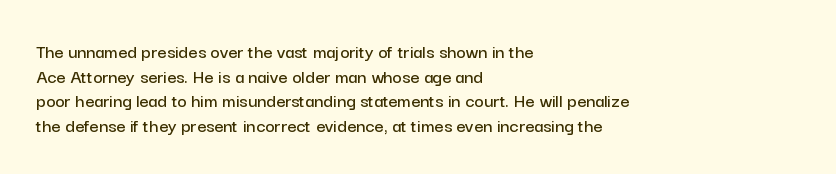
{"italic": "no", "underline": "no", "align": "left", "line_spacing_ratio": 1.23, "letter_spacing": "normal", "letter_spacing_em": 0.0, "glyph_px": 20}
